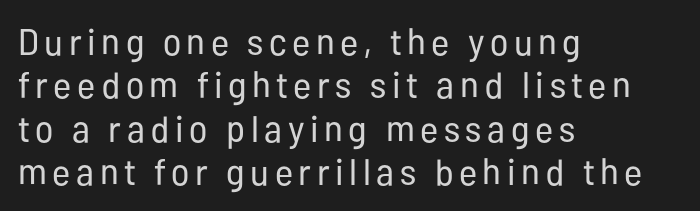
Q: Is the text bold? A: No.
Q: Is the text italic (slanted)? A: No, it is upright.
Q: Is the typeface a serif or a sans-serif typeface? A: Sans-serif.
Q: Is the text underlined? A: No.
Q: How is the paragraph aligned? A: Left-aligned.
Q: Width (condensed, normal, or wide)? A: Condensed.
Q: Stroke contrast? A: Low.
Q: x-height? A: Medium.
Q: Monospaced? A: No.
